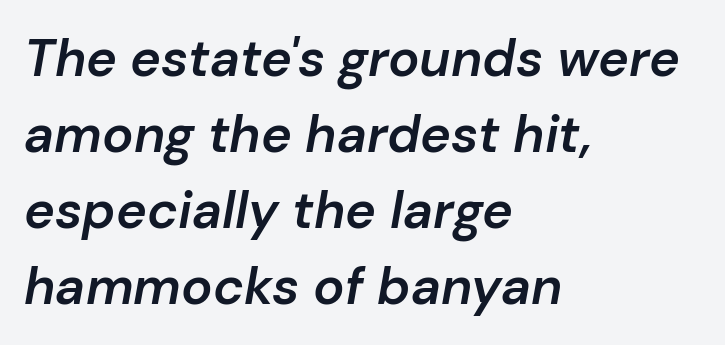
{"italic": "yes", "lean": "right", "slant_degrees": 10, "bold": "semi", "weight": "semibold", "width": "normal", "stroke_contrast": "low", "x_height": "medium", "monospaced": "no", "underline": "no", "align": "left", "line_spacing": "normal", "line_spacing_ratio": 1.46, "letter_spacing": "normal", "letter_spacing_em": 0.0, "glyph_px": 52}
